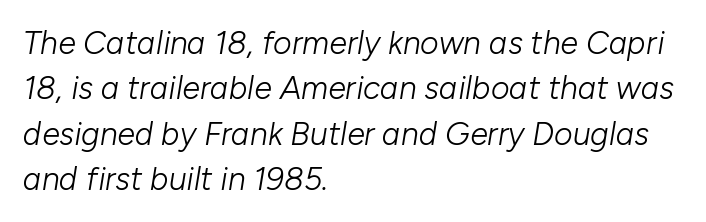
{"italic": "yes", "lean": "right", "slant_degrees": 10, "bold": "no", "weight": "light", "width": "normal", "stroke_contrast": "low", "x_height": "medium", "monospaced": "no", "underline": "no", "align": "left", "line_spacing": "normal", "line_spacing_ratio": 1.42, "letter_spacing": "normal", "letter_spacing_em": 0.0, "glyph_px": 32}
